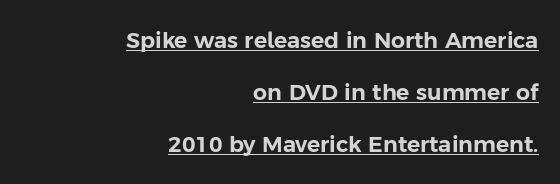
The image shows 22 px text type, upright; set right-aligned, loose line spacing (2.36x), normal letter spacing, underlined.
